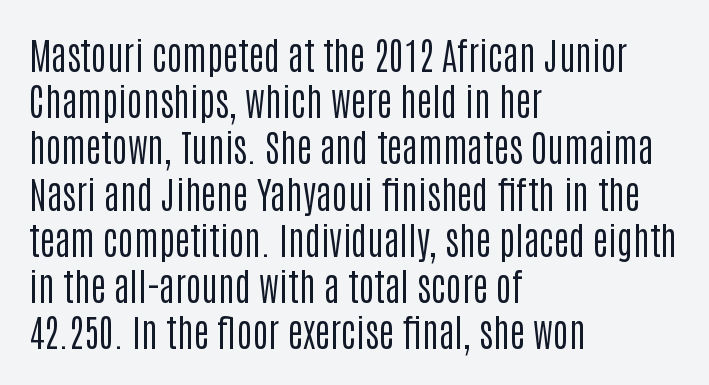
Looks like regular typesetting: each glyph gets only the width it needs. In terms of leading, this rendering sits right in the middle. Check under the words: just untouched page. Notice how the stems are strictly vertical — no italics here. Honestly, the letter spacing is just normal — you wouldn't notice it. The ragged edge is on the right, which tells us the setting is flush left.
